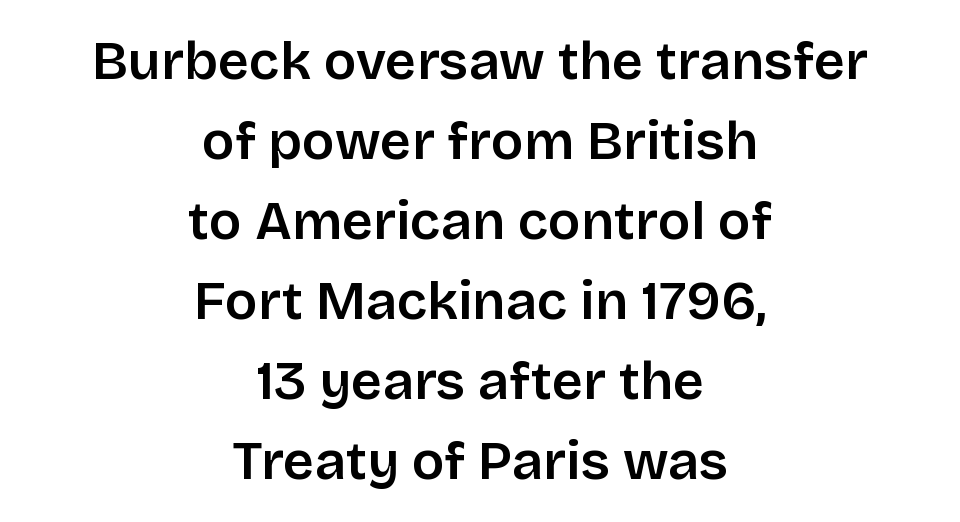
Note the varied advance widths — an 'i' is clearly narrower than an 'm'. The passage shown has conventional tracking throughout. Unlike italic type, these characters show no tilt at all. The passage shown is typeset with a sans-serif family. The letters are semibold — heavier than regular but short of a full bold. A clean baseline with only descenders dipping below it.
